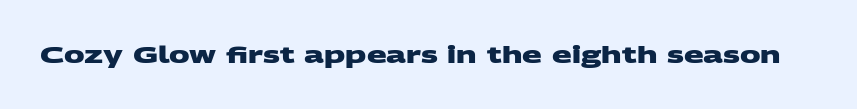
Compared with typical body copy, the letter spacing here is the same. A bare baseline throughout the passage. Chunky letters — that's bold for sure.
